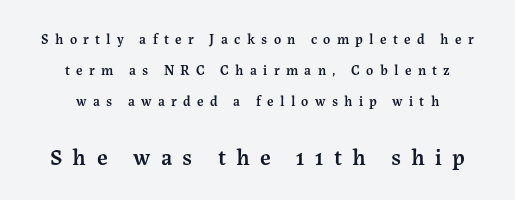
Q: Is the text bold? A: Semi-bold.
Q: Is the text italic (slanted)? A: No, it is upright.
Q: Is the text underlined? A: No.
Q: How is the paragraph aligned? A: Centered.
Q: Is the spacing between letters normal or unusually wide? A: Unusually wide.
Q: Is the spacing between lines tight, normal or loose? A: Loose.
Q: Which block of text is set in a larger size, the first (top) or the second (bottom)? A: The second (bottom) one.
